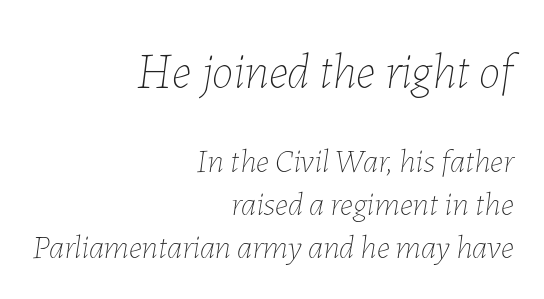
{"italic": "yes", "lean": "right", "slant_degrees": 7, "bold": "no", "weight": "thin", "width": "normal", "stroke_contrast": "low", "x_height": "medium", "monospaced": "no", "underline": "no", "align": "right", "line_spacing": "normal", "line_spacing_ratio": 1.3, "letter_spacing": "normal", "letter_spacing_em": 0.0, "larger_block": "first", "size_ratio": 1.48, "glyph_px": 49}
